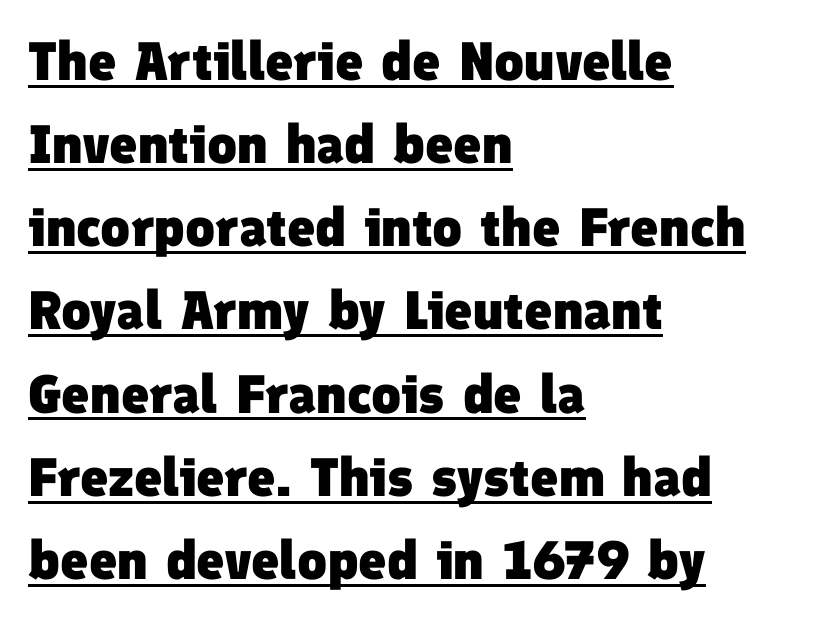
Q: Is the text bold? A: Yes.
Q: Is the typeface a serif or a sans-serif typeface? A: Sans-serif.
Q: Is the text underlined? A: Yes.
Q: How is the paragraph aligned? A: Left-aligned.
Q: Is the spacing between letters normal or unusually wide? A: Normal.
Q: Is the spacing between lines tight, normal or loose? A: Normal.
Q: Width (condensed, normal, or wide)? A: Normal.
Q: Stroke contrast? A: Low.
Q: x-height? A: Medium.
Q: Monospaced? A: No.
